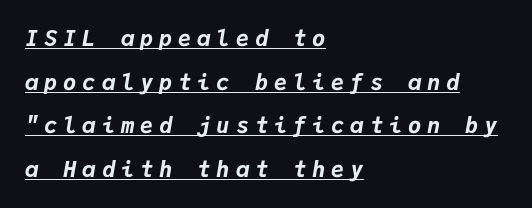
Q: Is the text bold? A: Yes.
Q: Is the text italic (slanted)? A: Yes, it leans right by about 9 degrees.
Q: Is the text underlined? A: Yes.
Q: How is the paragraph aligned? A: Left-aligned.
Q: Is the spacing between letters normal or unusually wide? A: Unusually wide.
Q: Is the spacing between lines tight, normal or loose? A: Loose.
